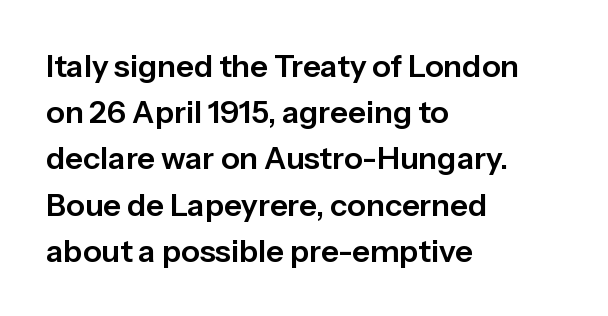
The designer went with a sans here, leaving each stem footless. Summary of vertical rhythm: regular, with standard interline spacing. There is no visible air inserted between adjacent glyphs. Here the designer chose a conventional face with non-uniform glyph widths. Where is the straight margin? On the left.
